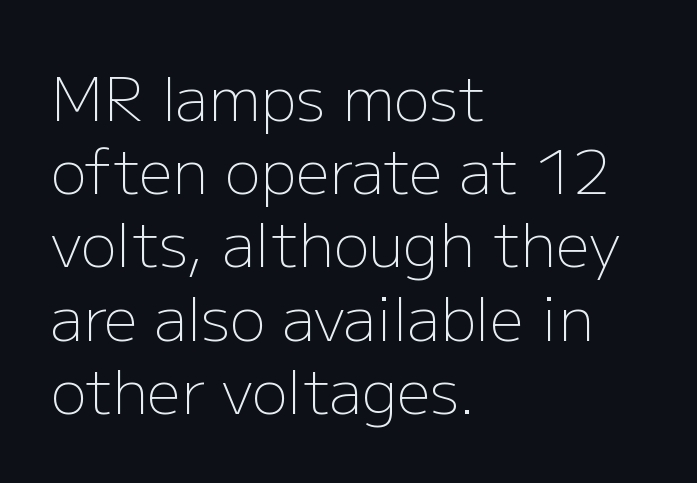
Q: Is the text bold? A: No.
Q: Is the text italic (slanted)? A: No, it is upright.
Q: Is the typeface a serif or a sans-serif typeface? A: Sans-serif.
Q: Is the text underlined? A: No.
Q: How is the paragraph aligned? A: Left-aligned.
Q: Is the spacing between letters normal or unusually wide? A: Normal.
Q: Width (condensed, normal, or wide)? A: Normal.
Q: Stroke contrast? A: Low.
Q: x-height? A: Medium.
Q: Monospaced? A: No.
